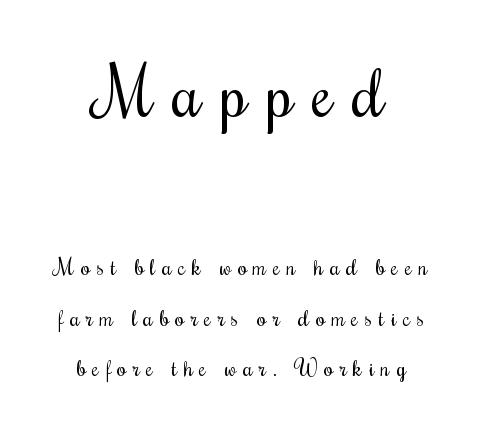
Here the glyphs are tracked loosely, breaking word shapes into spaced letters. Weight: not bold — regular or lighter. Rule under the text: the space is simply empty. A typesetter would call this proportional, since set widths differ per character.
